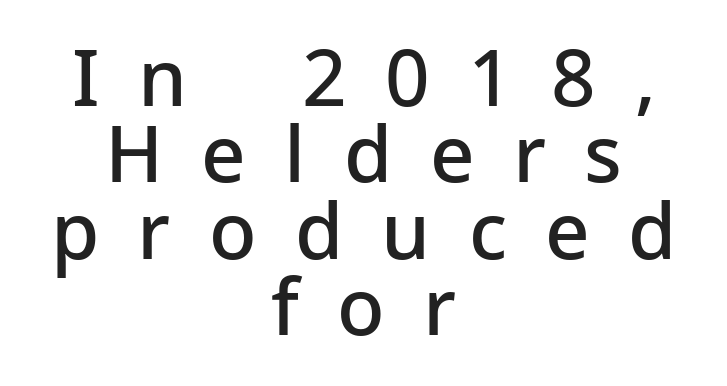
The strip under each line holds only bare page. The typography opts for an upright posture over an oblique one. Proportional: the letters do not fall into vertical columns. Letterform terminals end flat and unadorned throughout the passage. Leftover space on each line is divided equally before and after the words. These lines have a slow, spaced-out rhythm from letter to letter.
